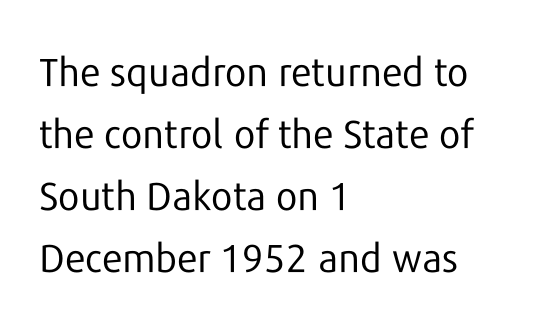
The face used here is a sans, in the tradition of grotesques and geometrics. If you measured baseline to baseline, you'd find a middling distance. Is the letter spacing exaggerated? No — it looks like the ordinary default. The font's upright variant was chosen for this text. Teacher's note: observe the even left margin — that is flush-left alignment. Weight: regular or lighter.
